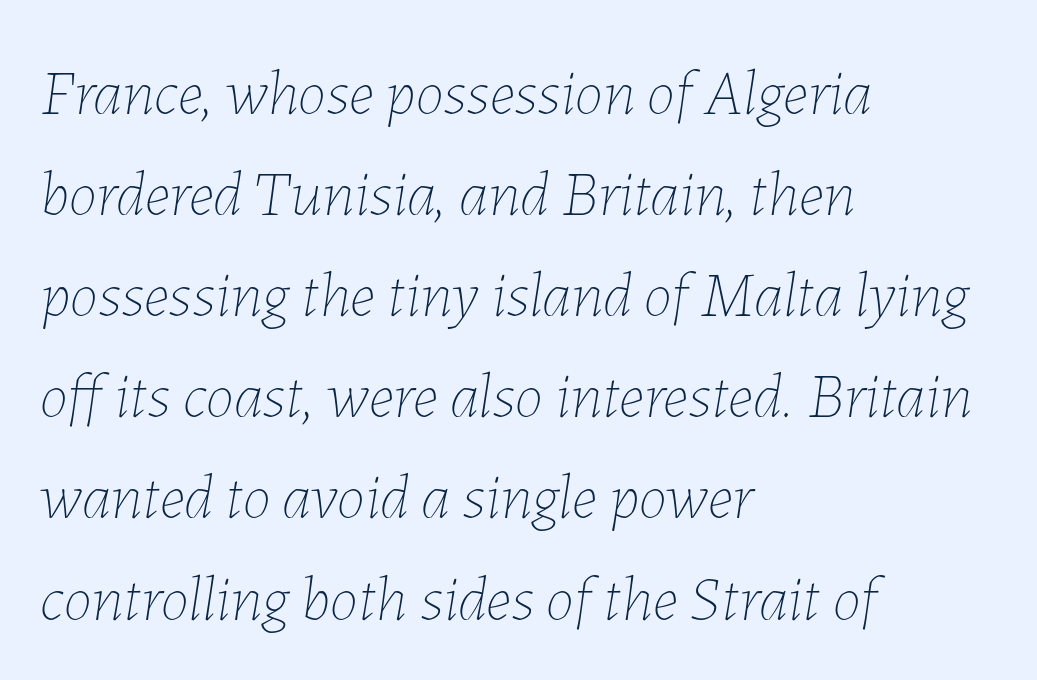
The image shows 64 px thin type, italic (leaning right); set left-aligned, normal line spacing (1.58x), normal letter spacing, not underlined; low stroke contrast and a medium x-height.
